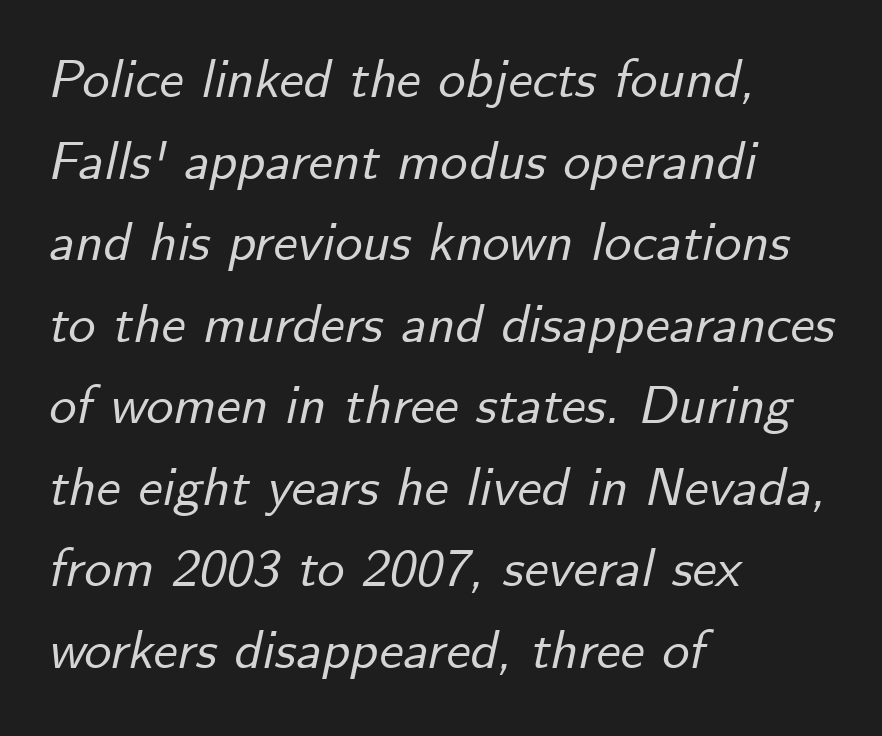
{"italic": "yes", "lean": "right", "slant_degrees": 12, "width": "normal", "stroke_contrast": "low", "x_height": "small", "monospaced": "no", "underline": "no", "align": "left", "line_spacing": "normal", "line_spacing_ratio": 1.51, "letter_spacing": "normal", "letter_spacing_em": 0.0, "glyph_px": 54}
